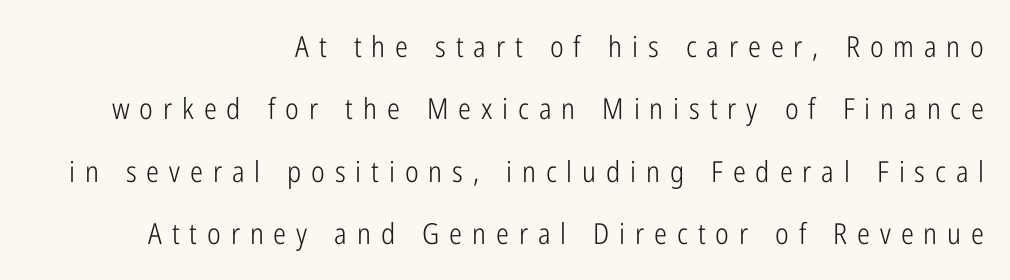
The image shows 29 px light, condensed sans-serif type, upright; set right-aligned, loose line spacing (2.15x), unusually wide letter spacing (+0.34 em), not underlined; low stroke contrast and a medium x-height.
